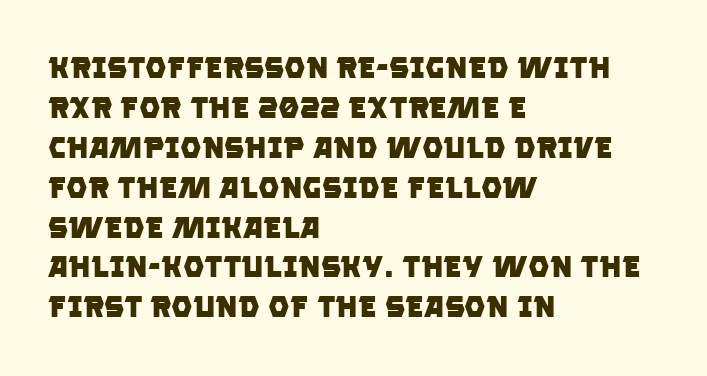
Caption: bold face, heavy strokes. Proportional: the letters do not fall into vertical columns. The setting favours the left margin, as ordinary paragraphs usually do. No word sits above an underline.
